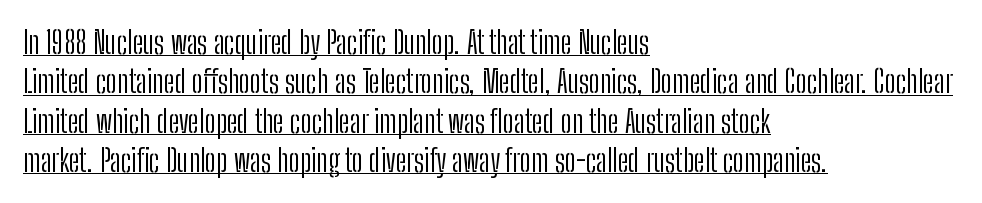
Heaviness? Minimal to ordinary, like unemphasized prose. The designer left line spacing at the default. Classification — sans serif. You could not count columns in this text — the font is proportionally spaced. The rendering anchors every line to the left-hand side.
